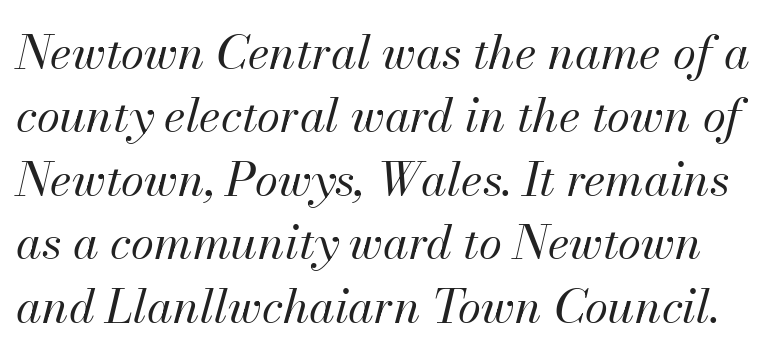
{"italic": "yes", "lean": "right", "slant_degrees": 13, "bold": "no", "weight": "regular", "width": "normal", "stroke_contrast": "medium", "x_height": "small", "monospaced": "no", "underline": "no", "line_spacing": "normal", "line_spacing_ratio": 1.35, "letter_spacing": "normal", "letter_spacing_em": 0.0, "glyph_px": 47}
